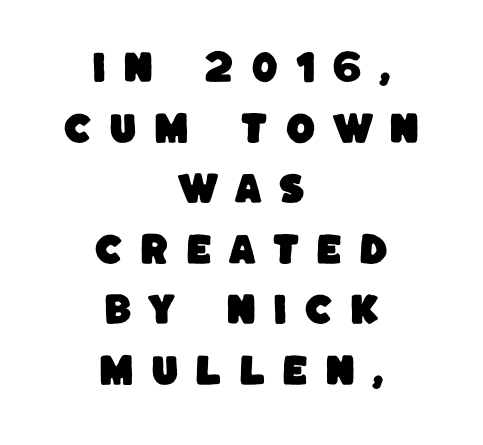
Q: Is the typeface a serif or a sans-serif typeface? A: Sans-serif.
Q: Is the text underlined? A: No.
Q: How is the paragraph aligned? A: Centered.
Q: Is the spacing between letters normal or unusually wide? A: Unusually wide.
Q: Width (condensed, normal, or wide)? A: Normal.
Q: Stroke contrast? A: Low.
Q: x-height? A: Large.
Q: Monospaced? A: No.
